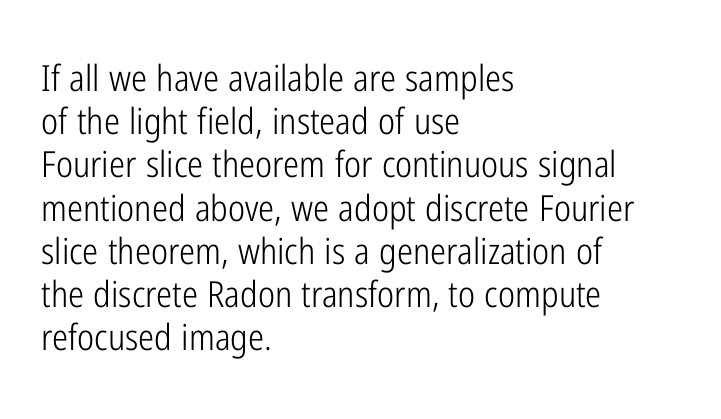
Q: Is the text bold? A: No.
Q: Is the text italic (slanted)? A: No, it is upright.
Q: Is the typeface a serif or a sans-serif typeface? A: Sans-serif.
Q: Is the text underlined? A: No.
Q: How is the paragraph aligned? A: Left-aligned.
Q: Is the spacing between letters normal or unusually wide? A: Normal.
Q: Width (condensed, normal, or wide)? A: Condensed.
Q: Stroke contrast? A: Low.
Q: x-height? A: Medium.
Q: Monospaced? A: No.
